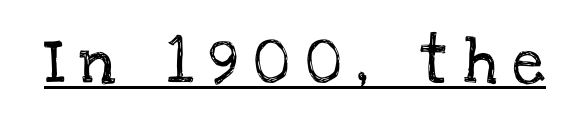
Inter-character spacing is expanded well beyond the font's built-in metrics. It's the straight-up-and-down kind of type. Observe the serifs anchoring each vertical stroke in this sample. Underline: present.
